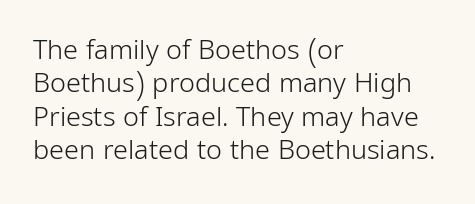
The image shows 27 px text type, upright; set left-aligned, line spacing 1.24x, normal letter spacing, not underlined.
